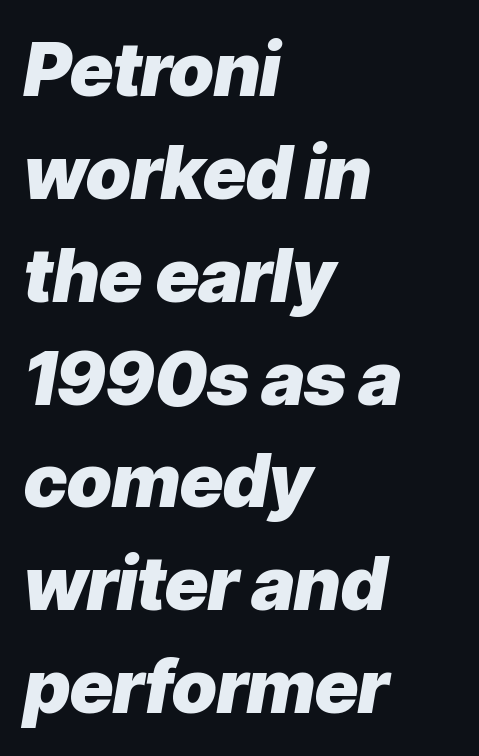
Q: Is the text bold? A: Yes.
Q: Is the text italic (slanted)? A: Yes, it leans right by about 9 degrees.
Q: Is the text underlined? A: No.
Q: How is the paragraph aligned? A: Left-aligned.
Q: Is the spacing between letters normal or unusually wide? A: Normal.
Q: Is the spacing between lines tight, normal or loose? A: Normal.
Q: Width (condensed, normal, or wide)? A: Normal.
Q: Stroke contrast? A: Low.
Q: x-height? A: Medium.
Q: Monospaced? A: No.
